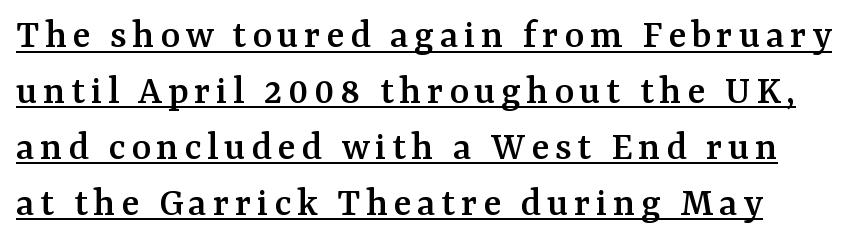
{"serif": "yes", "italic": "no", "width": "normal", "stroke_contrast": "medium", "x_height": "medium", "monospaced": "no", "underline": "yes", "line_spacing": "normal", "line_spacing_ratio": 1.33, "glyph_px": 42}
